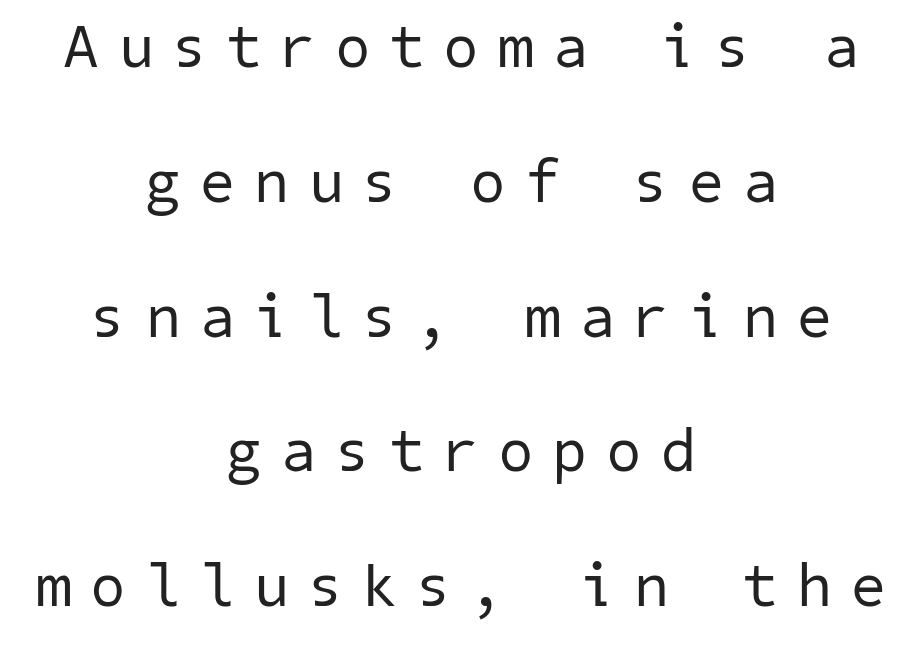
{"serif": "no", "bold": "no", "weight": "regular", "width": "normal", "stroke_contrast": "low", "x_height": "medium", "underline": "no", "align": "center", "line_spacing": "loose", "line_spacing_ratio": 2.21, "letter_spacing": "wide", "letter_spacing_em": 0.34, "glyph_px": 61}
